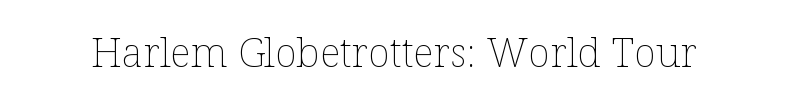
{"italic": "no", "bold": "no", "weight": "thin", "width": "normal", "stroke_contrast": "low", "x_height": "medium", "monospaced": "no", "underline": "no", "letter_spacing": "normal", "letter_spacing_em": 0.0, "glyph_px": 41}
